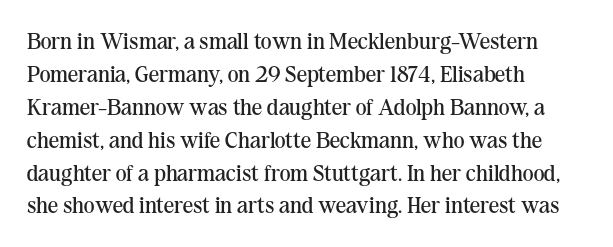
Honestly, the row spacing looks completely unremarkable. Caption: face not bold, strokes unweighted. Posture: vertical. This rendering features lettering with no underline. The setting favours the left margin, as ordinary paragraphs usually do.
